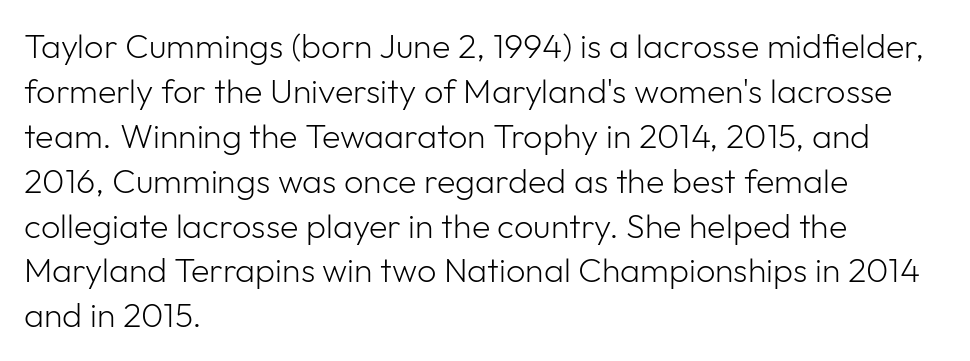
The space beneath each line is pristine and unruled. Note the varied advance widths — an 'i' is clearly narrower than an 'm'. Letter spacing: default. Evenly set lines give the paragraph a standard silhouette. A classic flush-left, rag-right setting is used for this passage. The passage shown is not bold in any degree.
